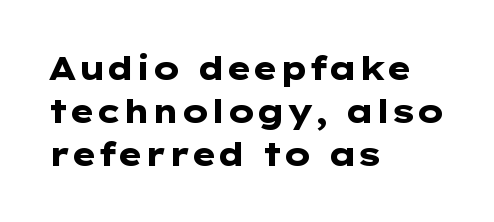
Q: Is the text bold? A: Yes.
Q: Is the text italic (slanted)? A: No, it is upright.
Q: Is the typeface a serif or a sans-serif typeface? A: Sans-serif.
Q: Is the text underlined? A: No.
Q: How is the paragraph aligned? A: Left-aligned.
Q: Is the spacing between letters normal or unusually wide? A: Normal.
Q: Is the spacing between lines tight, normal or loose? A: Normal.
Q: Width (condensed, normal, or wide)? A: Wide.
Q: Stroke contrast? A: Low.
Q: x-height? A: Medium.
